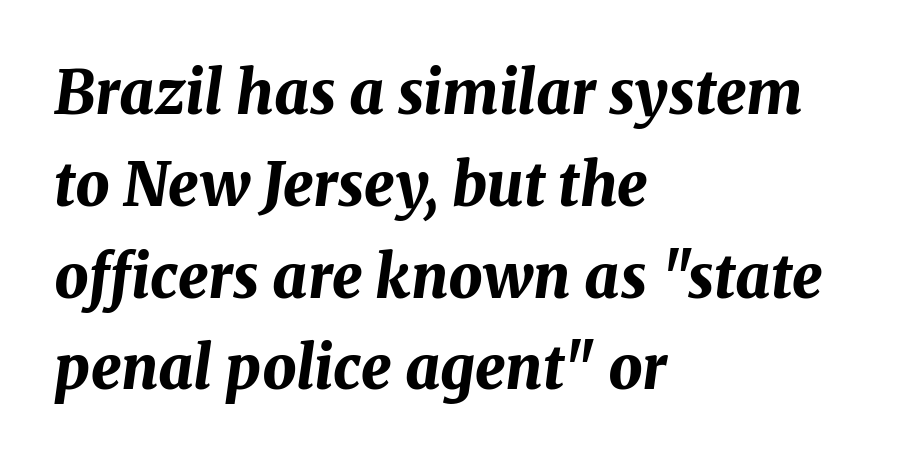
The letters advance in unequal steps, a hallmark of proportional type. Strokes here are thick enough to call this a true bold. The rag falls on the right side of this text block. One glance says typical: line gaps are just what's usual. The passage shown has conventional tracking throughout.
